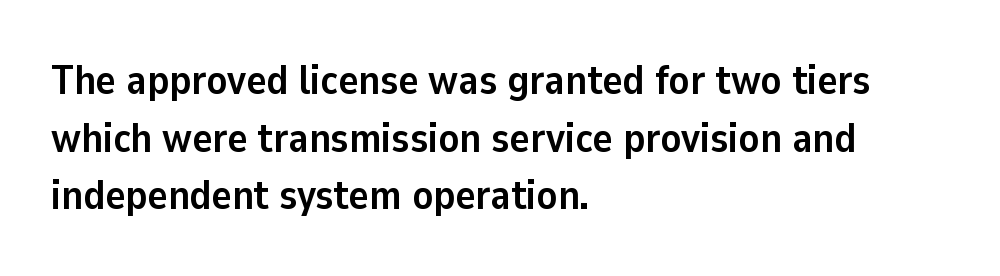
Character widths vary here, with narrow letters taking less room than wide ones. This is sans-serif lettering, the kind often seen on screens and signage. Check the space under the baseline: it is left empty. Does extra space separate the letters? No, they use regular spacing.
